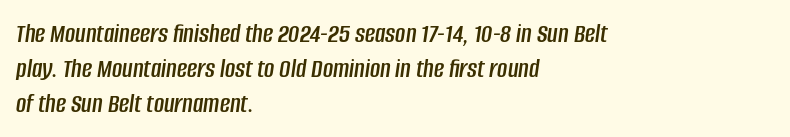
The lines sit at an ordinary, default distance from one another. Check the space under the baseline: it is left empty. The lines are quadded left. Would a proofreader flag this as italicized? Yes. Each letter keeps its own natural width here, so spacing adapts to shape. How are the letters spaced? Ordinarily, with no added tracking.
